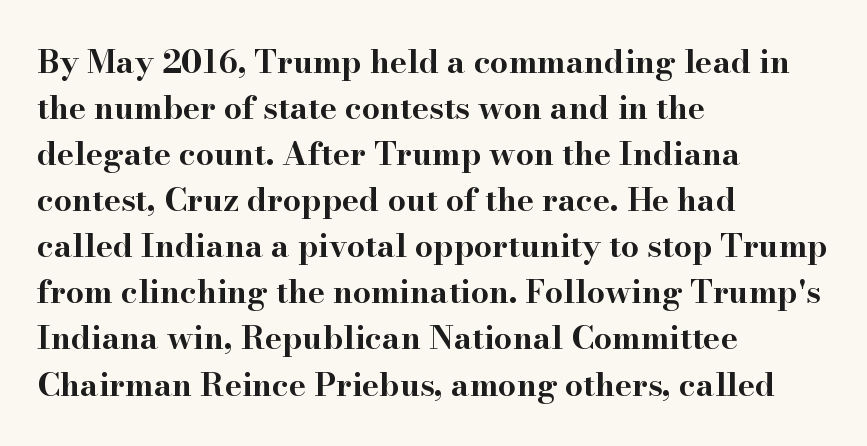
{"serif": "yes", "italic": "no", "bold": "yes", "weight": "bold", "width": "wide", "stroke_contrast": "high", "x_height": "small", "monospaced": "no", "underline": "no", "align": "left", "line_spacing": "normal", "line_spacing_ratio": 1.44, "letter_spacing": "normal", "letter_spacing_em": 0.0, "glyph_px": 32}
